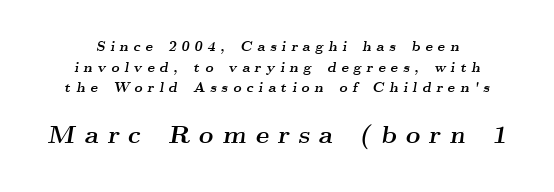
{"italic": "yes", "lean": "right", "slant_degrees": 9, "bold": "yes", "underline": "no", "align": "center", "line_spacing": "normal", "line_spacing_ratio": 1.48, "letter_spacing": "wide", "letter_spacing_em": 0.36, "larger_block": "second", "size_ratio": 1.79, "glyph_px": 25}
